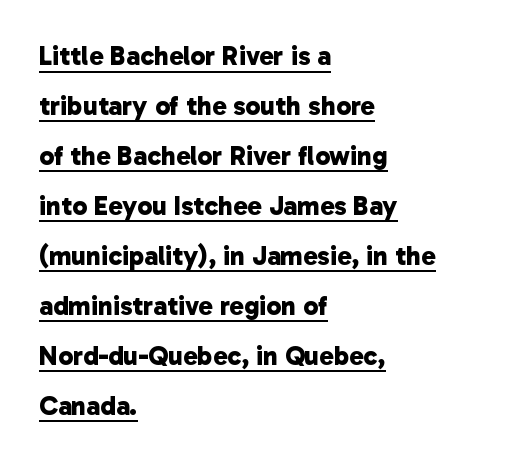
Q: Is the text bold? A: Yes.
Q: Is the text underlined? A: Yes.
Q: How is the paragraph aligned? A: Left-aligned.
Q: Is the spacing between letters normal or unusually wide? A: Normal.
